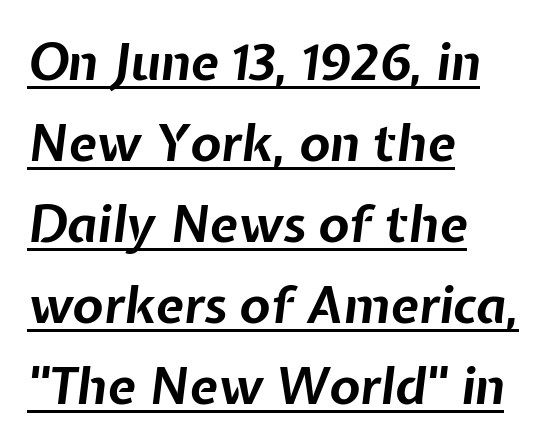
Caption: standard tracking, unaltered. The axis of the letterforms is tilted away from vertical. The face used here appears with an underline applied. Horizontally, the lines are justified to the leading edge only. The block of text has a typical density, with ordinary space between rows.
